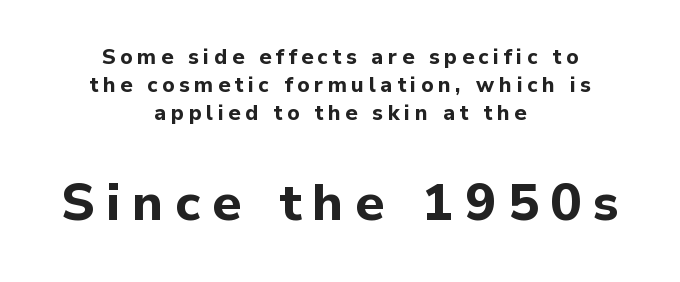
Q: Is the text bold? A: Yes.
Q: Is the text italic (slanted)? A: No, it is upright.
Q: Is the typeface a serif or a sans-serif typeface? A: Sans-serif.
Q: Is the text underlined? A: No.
Q: How is the paragraph aligned? A: Centered.
Q: Is the spacing between letters normal or unusually wide? A: Unusually wide.
Q: Is the spacing between lines tight, normal or loose? A: Normal.
Q: Which block of text is set in a larger size, the first (top) or the second (bottom)? A: The second (bottom) one.
Q: Width (condensed, normal, or wide)? A: Normal.
Q: Stroke contrast? A: Low.
Q: x-height? A: Medium.
Q: Monospaced? A: No.
